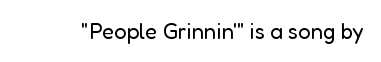
The space directly below the letters is spotless. Quick note: not italic, upright. The line texture is even and compact thanks to regular tracking. These glyphs show unthickened strokes, regular width or finer.
